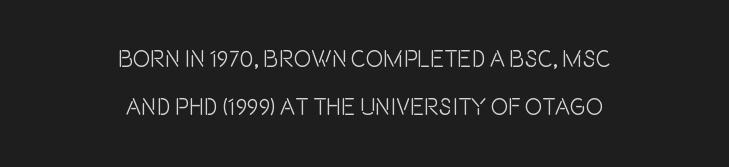
Q: Is the text italic (slanted)? A: No, it is upright.
Q: Is the text underlined? A: No.
Q: How is the paragraph aligned? A: Centered.
Q: Is the spacing between letters normal or unusually wide? A: Normal.
Q: Is the spacing between lines tight, normal or loose? A: Loose.
